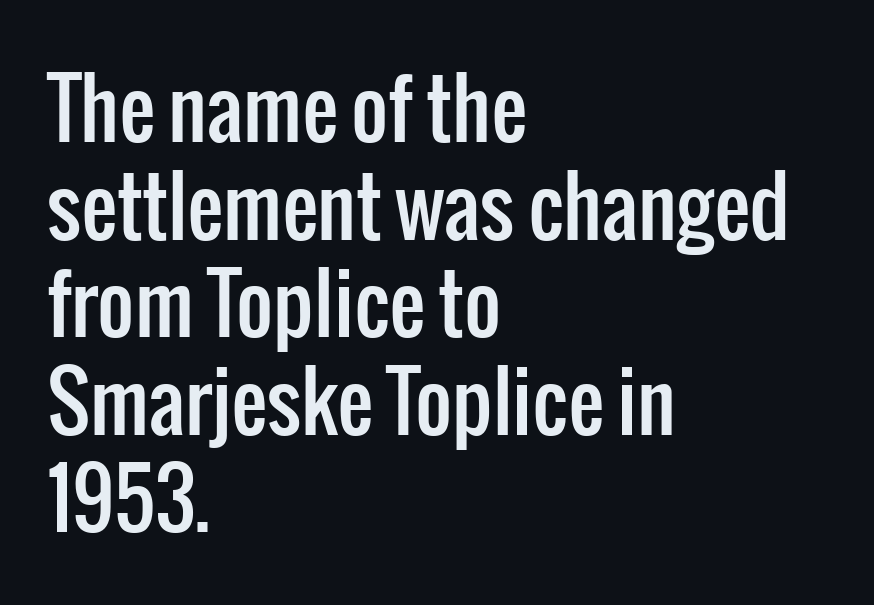
{"serif": "no", "italic": "no", "width": "condensed", "stroke_contrast": "low", "x_height": "medium", "monospaced": "no", "underline": "no", "align": "left", "line_spacing_ratio": 1.22, "letter_spacing": "normal", "letter_spacing_em": 0.0, "glyph_px": 80}
